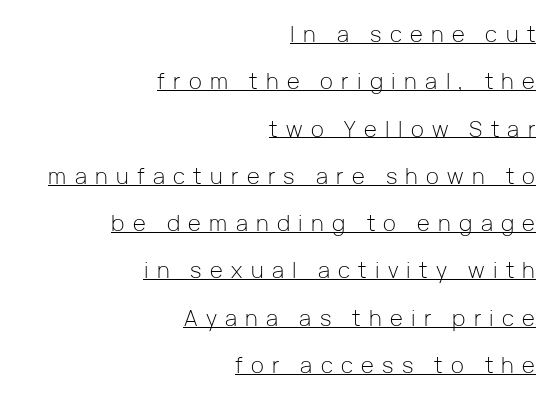
Q: Is the text bold? A: No.
Q: Is the text italic (slanted)? A: No, it is upright.
Q: Is the text underlined? A: Yes.
Q: How is the paragraph aligned? A: Right-aligned.
Q: Is the spacing between letters normal or unusually wide? A: Unusually wide.
Q: Is the spacing between lines tight, normal or loose? A: Loose.
